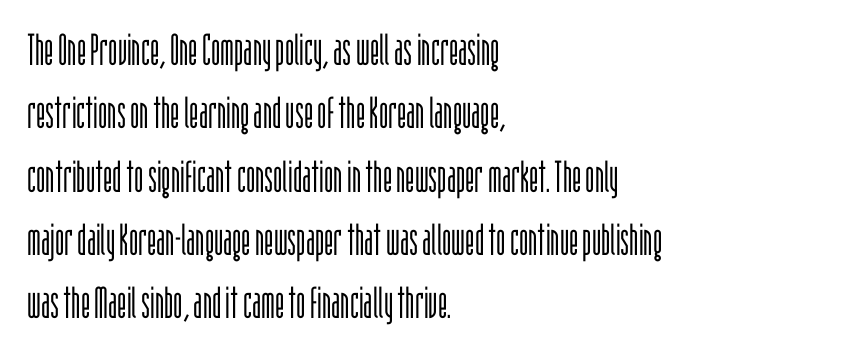
{"serif": "no", "italic": "no", "bold": "no", "weight": "light", "width": "condensed", "stroke_contrast": "low", "x_height": "large", "monospaced": "no", "underline": "no", "align": "left", "line_spacing": "normal", "line_spacing_ratio": 1.44, "letter_spacing": "normal", "letter_spacing_em": 0.0, "glyph_px": 44}
